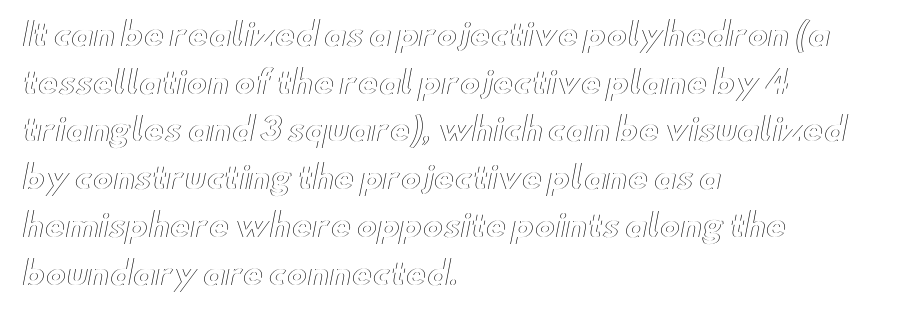
Glyph-to-glyph distance matches everyday printed text. Glance below the letters and you will spot only blank space. Character widths vary here, with narrow letters taking less room than wide ones. The vertical gap from one line to the next is medium.
